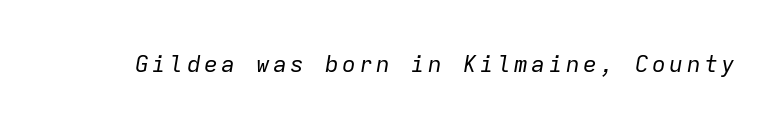
Would a proofreader flag this as italicized? Yes. Weight: in the light-to-regular range. Descender tails drop into unmarked territory.
